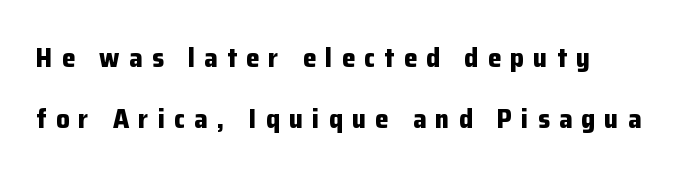
The image shows 27 px bold type, upright; set left-aligned, loose line spacing (2.27x), unusually wide letter spacing (+0.34 em), not underlined.
